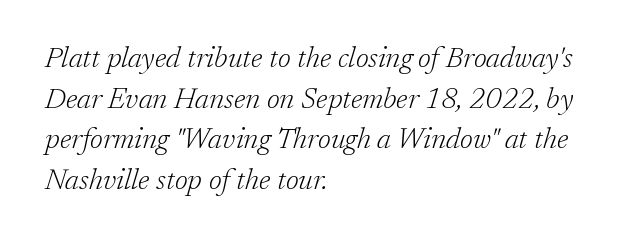
The image shows 29 px light serif type, italic (leaning right); set left-aligned, normal line spacing (1.4x), normal letter spacing, not underlined; low stroke contrast and a medium x-height.
